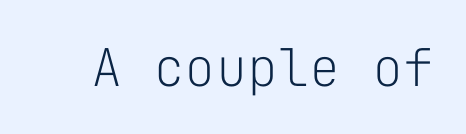
{"serif": "no", "italic": "no", "bold": "no", "weight": "light", "width": "normal", "stroke_contrast": "low", "x_height": "medium", "monospaced": "yes", "underline": "no", "letter_spacing": "normal", "letter_spacing_em": 0.0, "glyph_px": 52}
